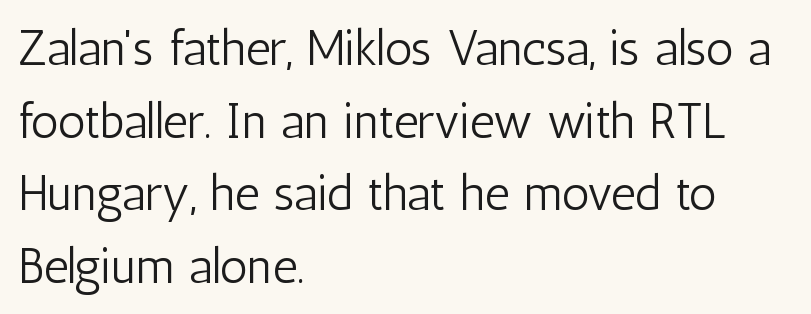
A typesetter would call this proportional, since set widths differ per character. Line spacing here is normal. Posture: upright roman. This rendering features lettering with no underline. Typographically, this falls in the sans-serif category. Typeset ragged right — the left edge is the straight one.
